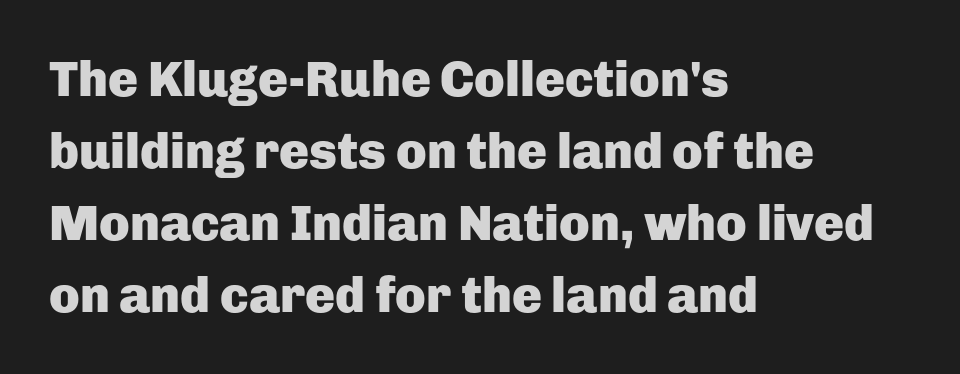
Vertically, the passage feels balanced, rows spaced as you'd expect. The letters advance in unequal steps, a hallmark of proportional type. There is no visible air inserted between adjacent glyphs. Quick note: underline off.
